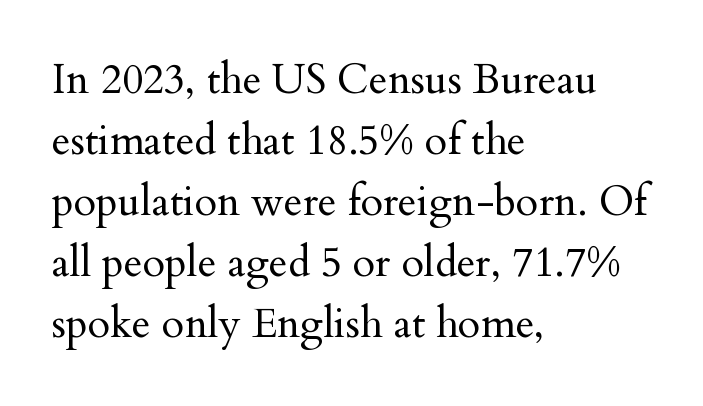
Q: Is the text bold? A: No.
Q: Is the text italic (slanted)? A: No, it is upright.
Q: Is the typeface a serif or a sans-serif typeface? A: Serif.
Q: Is the text underlined? A: No.
Q: How is the paragraph aligned? A: Left-aligned.
Q: Is the spacing between letters normal or unusually wide? A: Normal.
Q: Is the spacing between lines tight, normal or loose? A: Normal.
Q: Width (condensed, normal, or wide)? A: Normal.
Q: Stroke contrast? A: Medium.
Q: x-height? A: Small.
Q: Monospaced? A: No.
